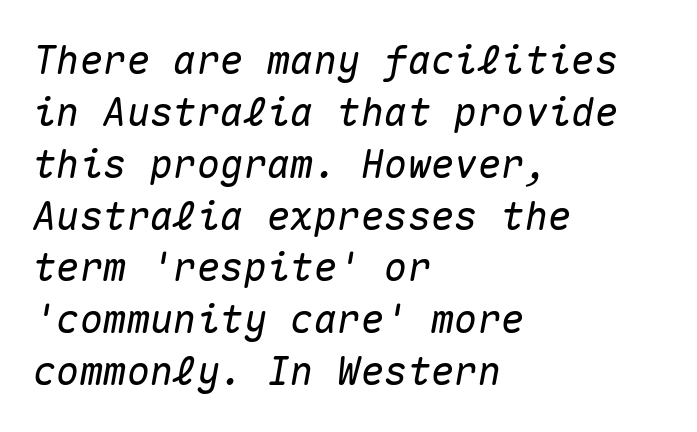
Q: Is the text italic (slanted)? A: Yes, it leans right by about 10 degrees.
Q: Is the text underlined? A: No.
Q: How is the paragraph aligned? A: Left-aligned.
Q: Is the spacing between letters normal or unusually wide? A: Normal.
Q: Is the spacing between lines tight, normal or loose? A: Normal.
Q: Width (condensed, normal, or wide)? A: Normal.
Q: Stroke contrast? A: Medium.
Q: x-height? A: Medium.
Q: Monospaced? A: Yes.
